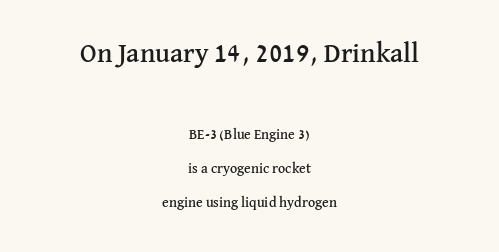
Inter-character spacing is left at the font's built-in metrics. One glance says open: line gaps are wider than usual. The baseline area is clear. Posture: straight, roman, zero tilt. Compared with a flush-left layout, this one balances lines on the center instead. Caption: upper text group enlarged, lower text group reduced.
